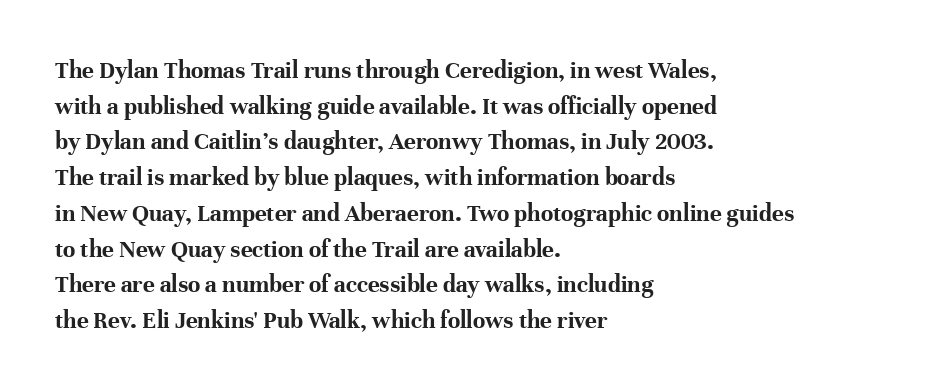
{"italic": "no", "bold": "yes", "underline": "no", "align": "left", "line_spacing": "normal", "line_spacing_ratio": 1.43, "letter_spacing": "normal", "letter_spacing_em": 0.0, "glyph_px": 25}
